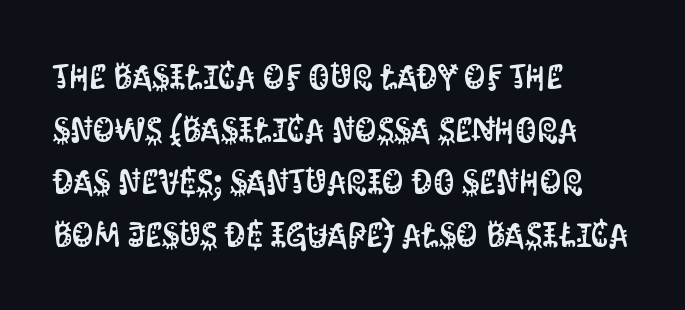
{"serif": "no", "italic": "no", "width": "condensed", "stroke_contrast": "medium", "x_height": "large", "monospaced": "no", "underline": "no", "align": "left", "line_spacing": "normal", "line_spacing_ratio": 1.55, "letter_spacing": "normal", "letter_spacing_em": 0.0, "glyph_px": 34}
